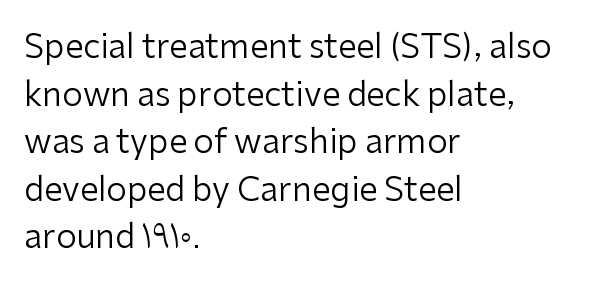
Examine the stroke ends and you'll find no serifs. You could call the tracking neutral — neither tight nor loose. Looks like regular typesetting: each glyph gets only the width it needs. The strokes carry an ordinary text weight at most. The lettering holds an erect, upright posture throughout. In terms of leading, this rendering sits right in the middle.
